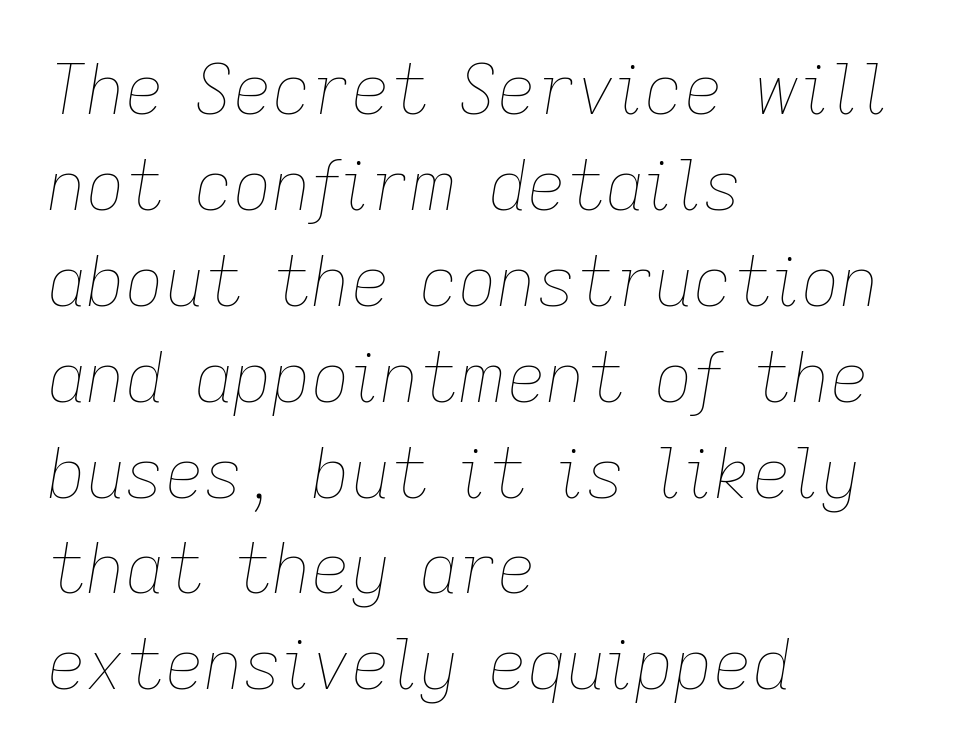
The image shows 68 px thin type, italic (leaning right); set left-aligned, normal line spacing (1.41x), normal letter spacing, not underlined; low stroke contrast and a medium x-height.
